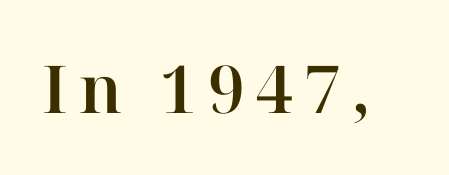
The image shows 66 px serif type, upright; set not underlined; high stroke contrast and a medium x-height.
